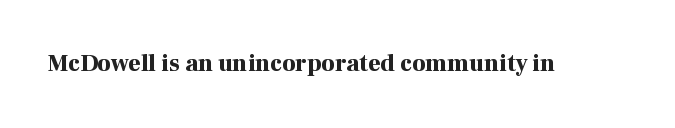
Q: Is the text bold? A: Yes.
Q: Is the text italic (slanted)? A: No, it is upright.
Q: Is the text underlined? A: No.
Q: Is the spacing between letters normal or unusually wide? A: Normal.
